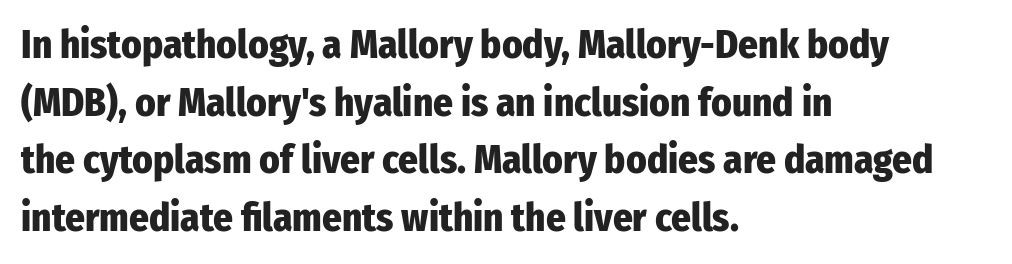
The image shows 39 px heavy, condensed sans-serif type, upright; set left-aligned, normal line spacing (1.48x), normal letter spacing, not underlined; low stroke contrast and a medium x-height.
